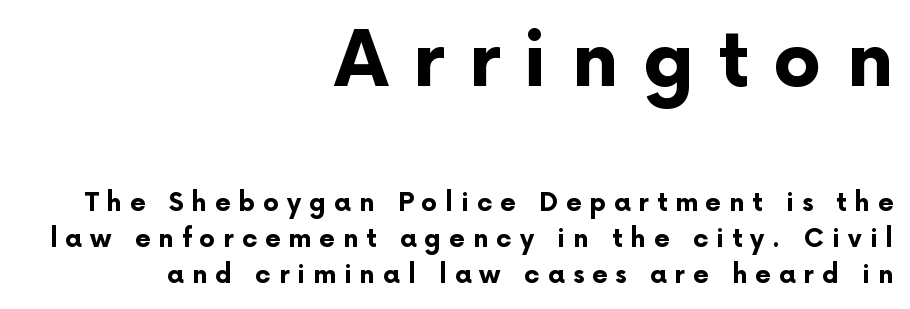
Grotesque or geometric, the face here clearly has no serifs. You could only call the tracking loose — the letters float apart. A student would notice the top passage is typeset larger than what follows. The designer left line spacing at the default. Layout note: lines flush right. How heavy is the stroke? Heavy — this is a bold.
